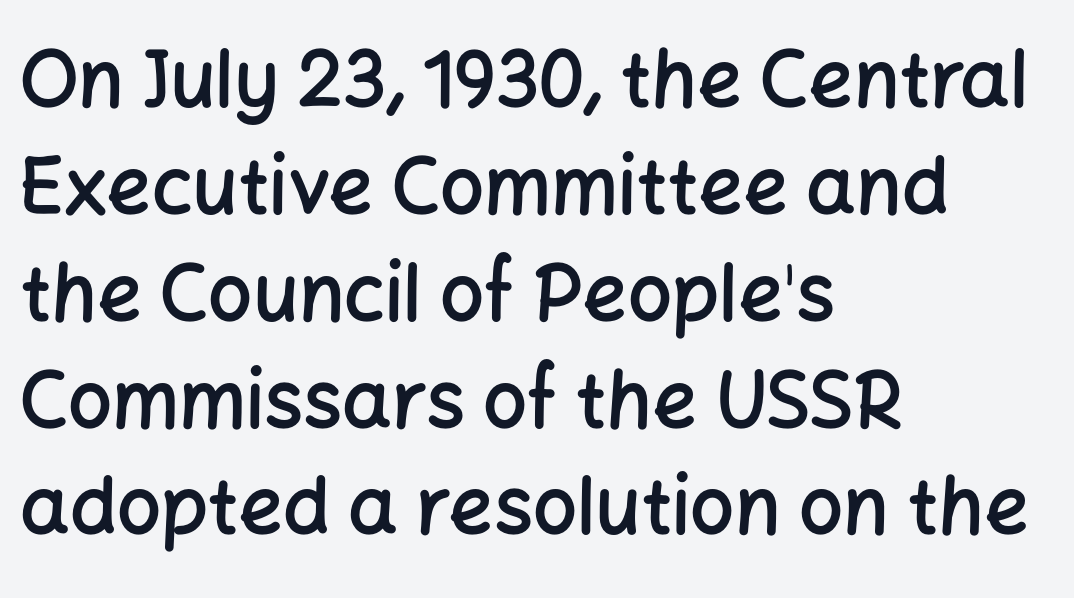
The image shows 78 px semibold sans-serif type, upright; set left-aligned, normal line spacing (1.37x), normal letter spacing, not underlined; low stroke contrast and a medium x-height.
